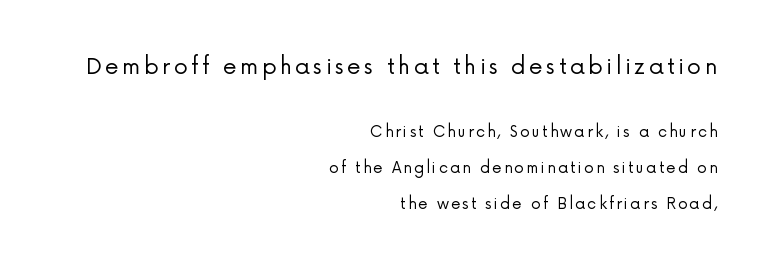
{"italic": "no", "bold": "no", "underline": "no", "align": "right", "line_spacing": "loose", "line_spacing_ratio": 2.4, "larger_block": "first", "size_ratio": 1.47, "glyph_px": 22}
